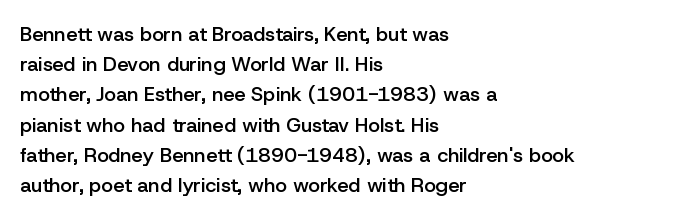
Q: Is the text bold? A: Semi-bold.
Q: Is the text italic (slanted)? A: No, it is upright.
Q: Is the text underlined? A: No.
Q: How is the paragraph aligned? A: Left-aligned.
Q: Is the spacing between letters normal or unusually wide? A: Normal.
Q: Is the spacing between lines tight, normal or loose? A: Normal.
